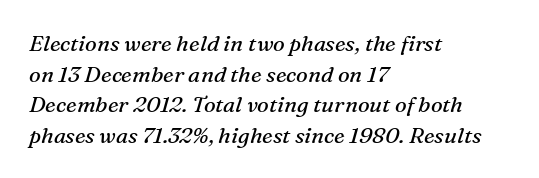
The image shows 22 px text type, italic (leaning right); set left-aligned, normal line spacing (1.39x), normal letter spacing, not underlined.
